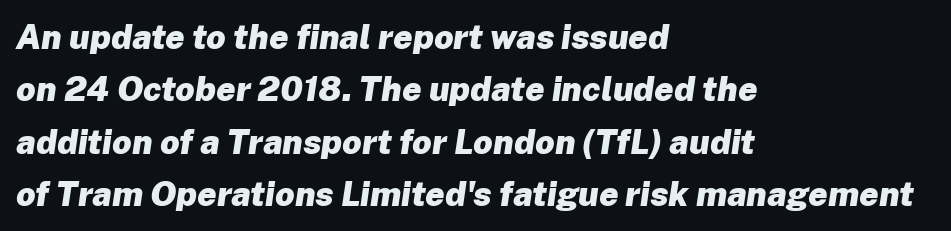
Q: Is the text bold? A: Yes.
Q: Is the text italic (slanted)? A: Yes, it leans right by about 8 degrees.
Q: Is the text underlined? A: No.
Q: How is the paragraph aligned? A: Left-aligned.
Q: Is the spacing between letters normal or unusually wide? A: Normal.
Q: Is the spacing between lines tight, normal or loose? A: Normal.
Q: Width (condensed, normal, or wide)? A: Normal.
Q: Stroke contrast? A: Low.
Q: x-height? A: Medium.
Q: Monospaced? A: No.
